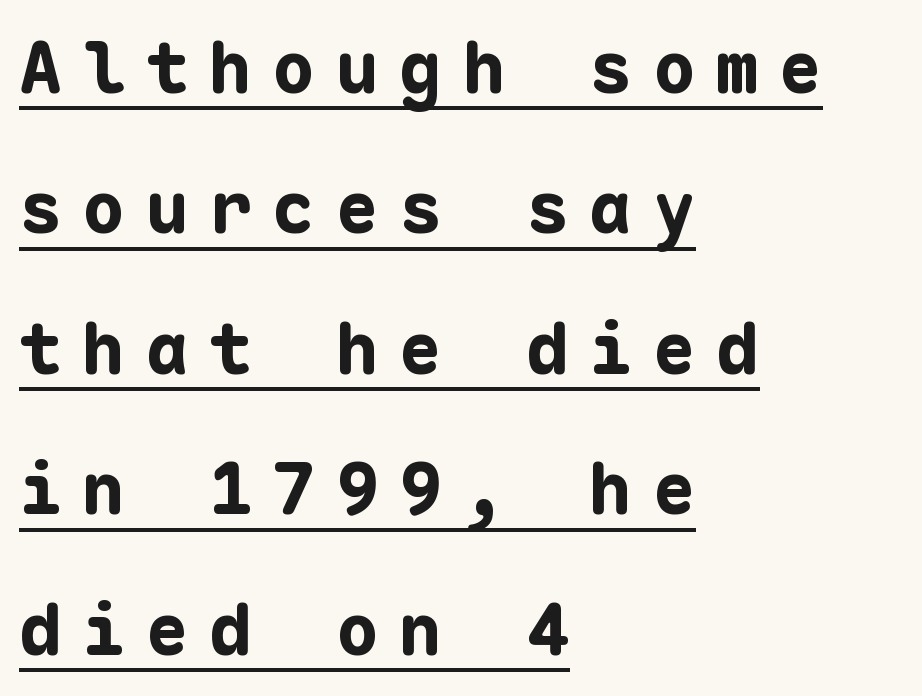
{"serif": "no", "italic": "no", "bold": "yes", "weight": "bold", "width": "normal", "stroke_contrast": "low", "x_height": "medium", "monospaced": "yes", "underline": "yes", "align": "left", "line_spacing": "loose", "line_spacing_ratio": 1.95, "letter_spacing": "wide", "letter_spacing_em": 0.28, "glyph_px": 72}
